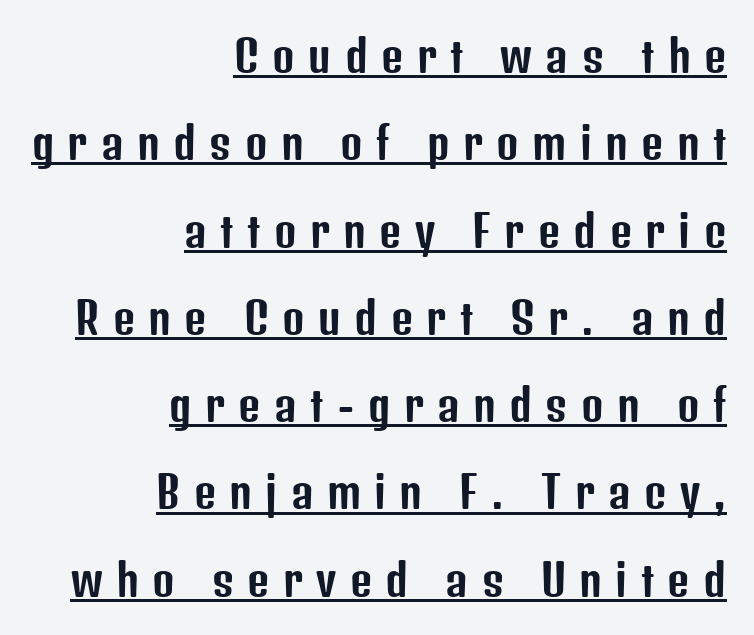
{"serif": "no", "italic": "no", "width": "condensed", "stroke_contrast": "low", "x_height": "medium", "monospaced": "no", "underline": "yes", "align": "right", "line_spacing": "loose", "line_spacing_ratio": 2.03, "letter_spacing": "wide", "letter_spacing_em": 0.31, "glyph_px": 43}
